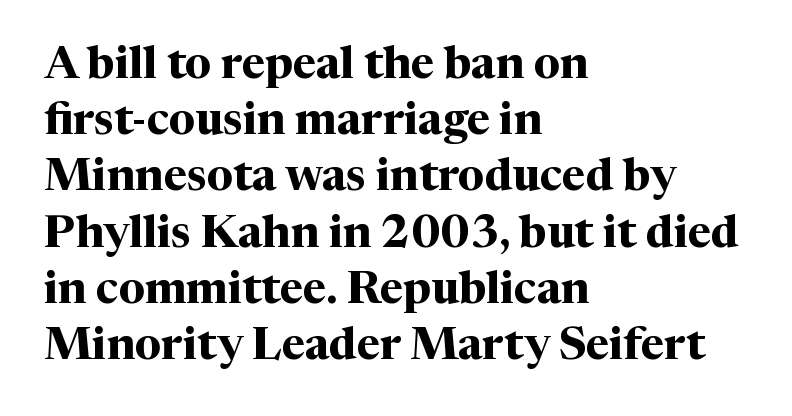
Looks like regular typesetting: each glyph gets only the width it needs. The typesetting leans heavy: a genuine bold. Quick note: underline off. Typographically, this falls in the serif category.
